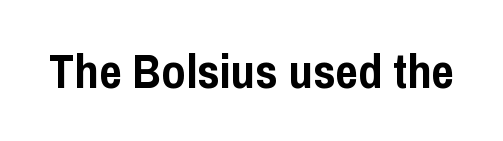
Q: Is the text bold? A: Yes.
Q: Is the text italic (slanted)? A: No, it is upright.
Q: Is the typeface a serif or a sans-serif typeface? A: Sans-serif.
Q: Is the text underlined? A: No.
Q: Is the spacing between letters normal or unusually wide? A: Normal.
Q: Width (condensed, normal, or wide)? A: Condensed.
Q: Stroke contrast? A: Low.
Q: x-height? A: Medium.
Q: Monospaced? A: No.
